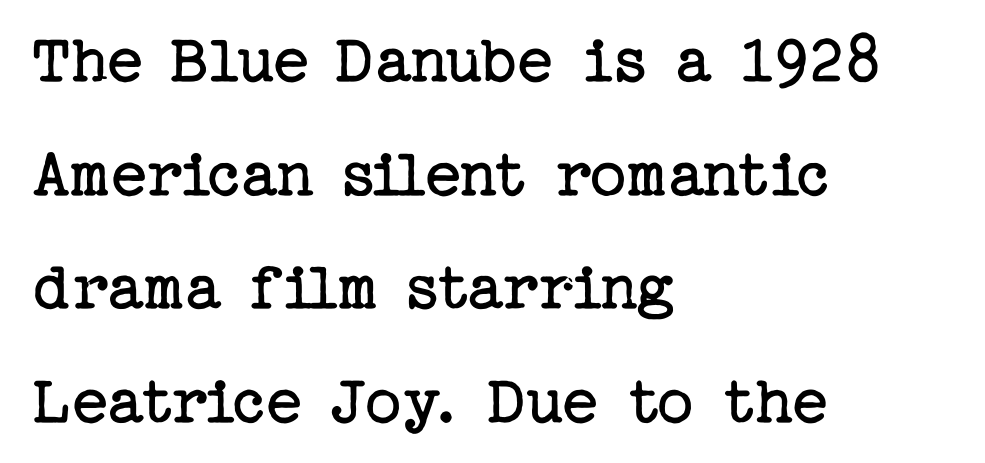
Between one letter and the next there's only the usual sliver of space. Each row of text sits above clean, open space. Does the lettering tilt? It doesn't — this is upright. The rag falls on the right side of this text block.
